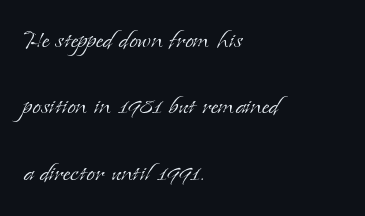
Q: Is the text bold? A: No.
Q: Is the text italic (slanted)? A: Yes.
Q: Is the typeface a serif or a sans-serif typeface? A: Serif.
Q: Is the text underlined? A: No.
Q: How is the paragraph aligned? A: Left-aligned.
Q: Is the spacing between letters normal or unusually wide? A: Normal.
Q: Is the spacing between lines tight, normal or loose? A: Loose.
Q: Width (condensed, normal, or wide)? A: Normal.
Q: Stroke contrast? A: Low.
Q: x-height? A: Small.
Q: Monospaced? A: No.
